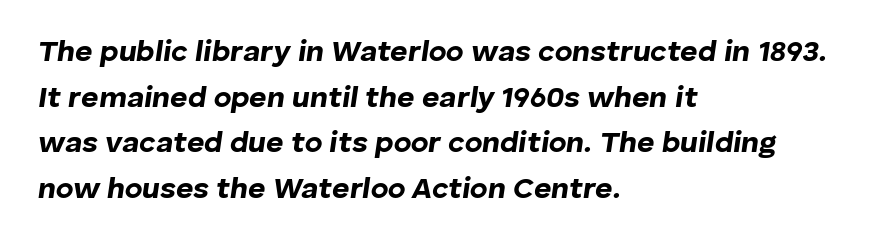
Q: Is the text bold? A: Yes.
Q: Is the text italic (slanted)? A: Yes, it leans right by about 8 degrees.
Q: Is the text underlined? A: No.
Q: How is the paragraph aligned? A: Left-aligned.
Q: Is the spacing between letters normal or unusually wide? A: Normal.
Q: Is the spacing between lines tight, normal or loose? A: Normal.
Q: Width (condensed, normal, or wide)? A: Normal.
Q: Stroke contrast? A: Low.
Q: x-height? A: Medium.
Q: Monospaced? A: No.
